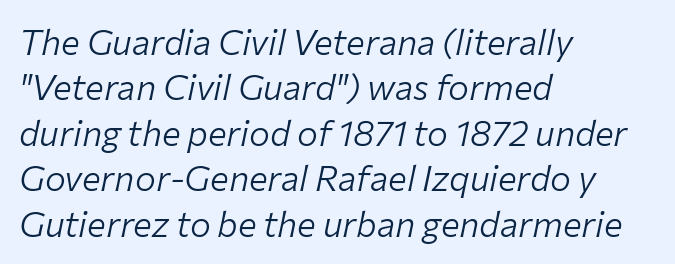
The image shows 35 px light type, italic (leaning right); set left-aligned, normal line spacing (1.3x), normal letter spacing, not underlined; low stroke contrast and a medium x-height.
